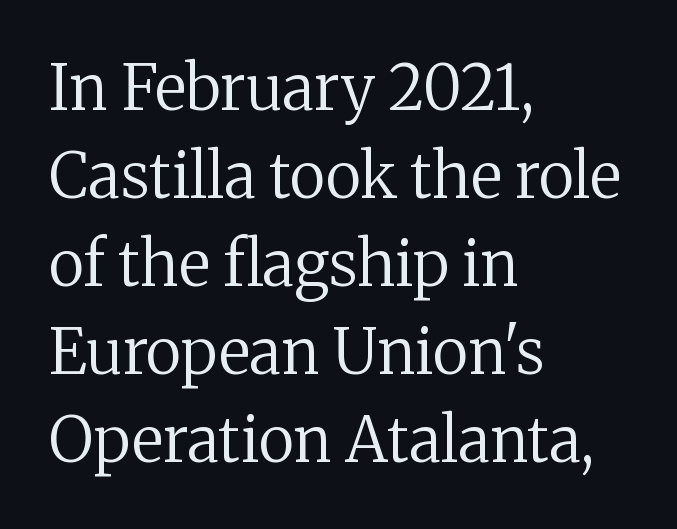
{"serif": "yes", "italic": "no", "bold": "no", "weight": "regular", "width": "normal", "stroke_contrast": "medium", "x_height": "medium", "monospaced": "no", "underline": "no", "align": "left", "line_spacing": "normal", "line_spacing_ratio": 1.42, "letter_spacing": "normal", "letter_spacing_em": 0.0, "glyph_px": 62}
